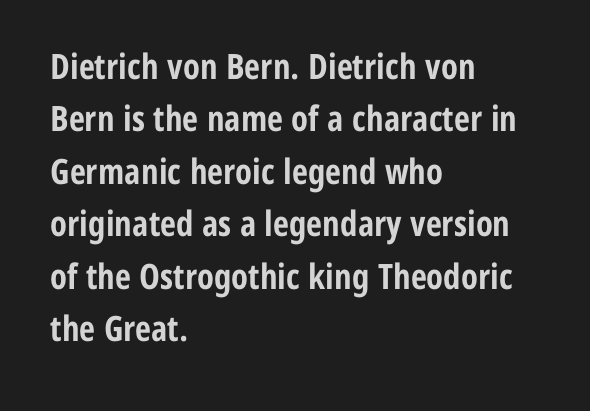
The image shows 35 px bold, condensed sans-serif type, upright; set left-aligned, normal line spacing (1.5x), normal letter spacing, not underlined; low stroke contrast and a medium x-height.
